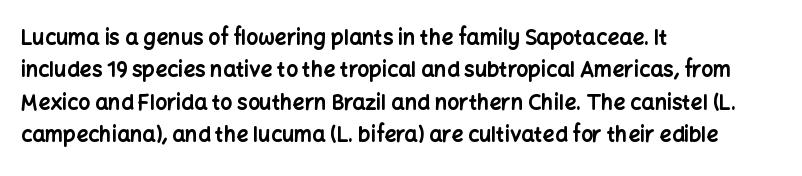
{"italic": "no", "bold": "yes", "underline": "no", "align": "left", "line_spacing": "normal", "line_spacing_ratio": 1.54, "letter_spacing": "normal", "letter_spacing_em": 0.0, "glyph_px": 21}
